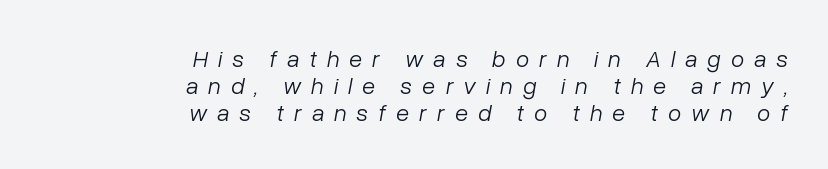
Descenders are the only things crossing below the line. The designer dialed line spacing down below the default. This is not heavy type; no bold has been used. Looking at the ascenders, they clearly lean.
